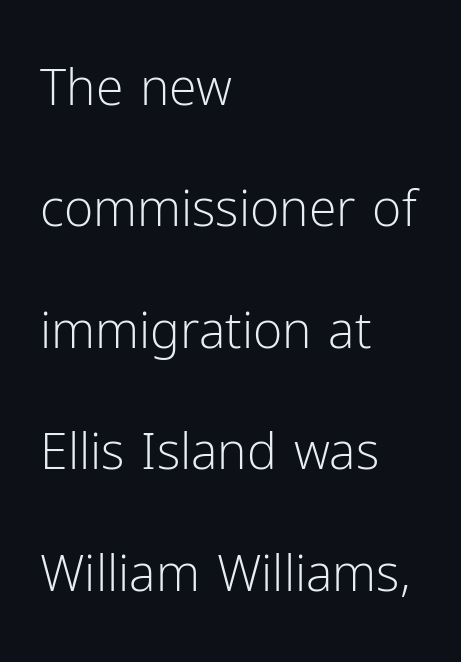
{"serif": "no", "italic": "no", "bold": "no", "weight": "light", "width": "normal", "stroke_contrast": "low", "x_height": "medium", "monospaced": "no", "underline": "no", "align": "left", "line_spacing": "loose", "line_spacing_ratio": 2.43, "letter_spacing": "normal", "letter_spacing_em": 0.0, "glyph_px": 50}
